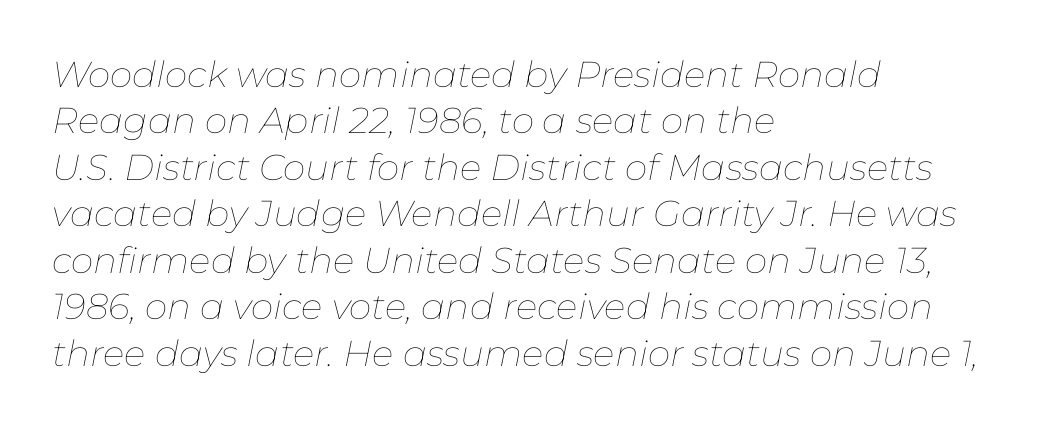
The image shows 36 px thin type, italic (leaning right); set left-aligned, normal line spacing (1.29x), normal letter spacing, not underlined; low stroke contrast and a medium x-height.
